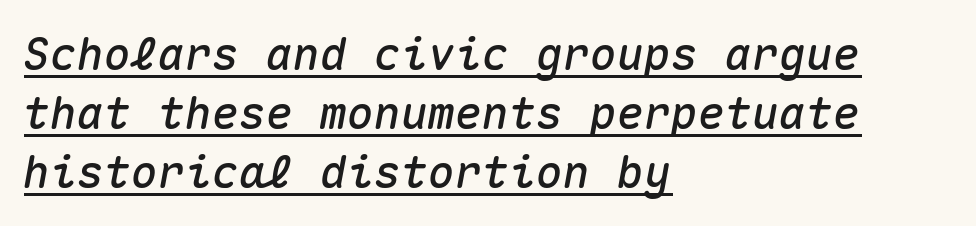
Q: Is the text italic (slanted)? A: Yes, it leans right by about 10 degrees.
Q: Is the text underlined? A: Yes.
Q: How is the paragraph aligned? A: Left-aligned.
Q: Is the spacing between letters normal or unusually wide? A: Normal.
Q: Is the spacing between lines tight, normal or loose? A: Normal.
Q: Width (condensed, normal, or wide)? A: Normal.
Q: Stroke contrast? A: Medium.
Q: x-height? A: Medium.
Q: Monospaced? A: Yes.
